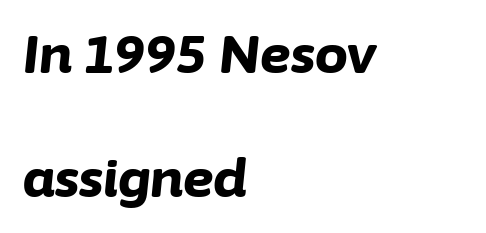
A dark, heavy texture on the line: the type is bold. It's the slanting kind of type. Only glyphs here, with clear space below each row. A typesetter would call this leading open, well beyond the default. Standard letterfit; no display-style spreading of the glyphs.
